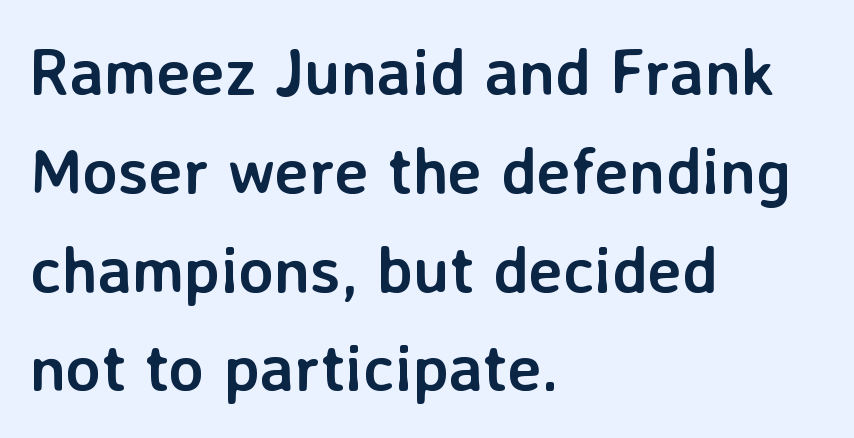
Q: Is the text bold? A: Yes.
Q: Is the text italic (slanted)? A: No, it is upright.
Q: Is the typeface a serif or a sans-serif typeface? A: Sans-serif.
Q: Is the text underlined? A: No.
Q: How is the paragraph aligned? A: Left-aligned.
Q: Is the spacing between letters normal or unusually wide? A: Normal.
Q: Is the spacing between lines tight, normal or loose? A: Normal.
Q: Width (condensed, normal, or wide)? A: Normal.
Q: Stroke contrast? A: Low.
Q: x-height? A: Medium.
Q: Monospaced? A: No.
